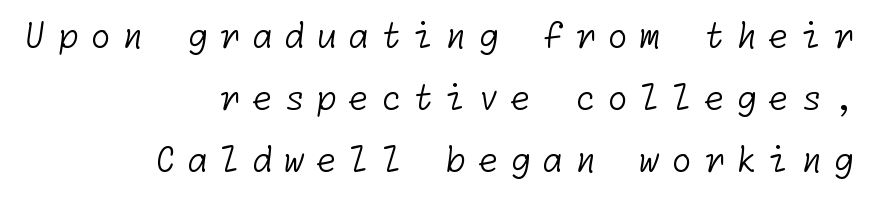
Q: Is the text bold? A: No.
Q: Is the typeface a serif or a sans-serif typeface? A: Sans-serif.
Q: Is the text underlined? A: No.
Q: How is the paragraph aligned? A: Right-aligned.
Q: Is the spacing between letters normal or unusually wide? A: Unusually wide.
Q: Width (condensed, normal, or wide)? A: Normal.
Q: Stroke contrast? A: Low.
Q: x-height? A: Medium.
